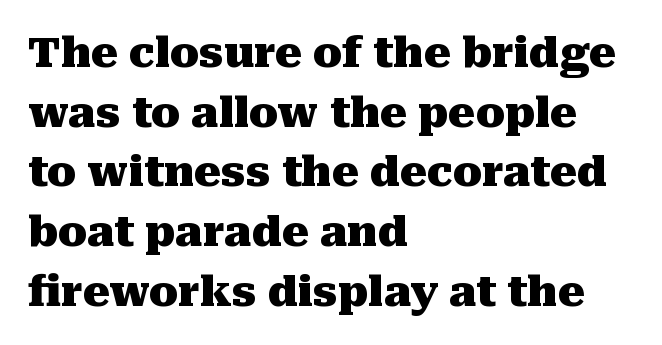
Q: Is the text bold? A: Yes.
Q: Is the text italic (slanted)? A: No, it is upright.
Q: Is the typeface a serif or a sans-serif typeface? A: Serif.
Q: Is the text underlined? A: No.
Q: How is the paragraph aligned? A: Left-aligned.
Q: Is the spacing between letters normal or unusually wide? A: Normal.
Q: Is the spacing between lines tight, normal or loose? A: Normal.
Q: Width (condensed, normal, or wide)? A: Normal.
Q: Stroke contrast? A: Medium.
Q: x-height? A: Medium.
Q: Monospaced? A: No.
